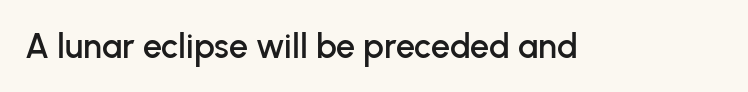
The image shows 34 px sans-serif type, upright; set normal letter spacing, not underlined; low stroke contrast and a medium x-height.
